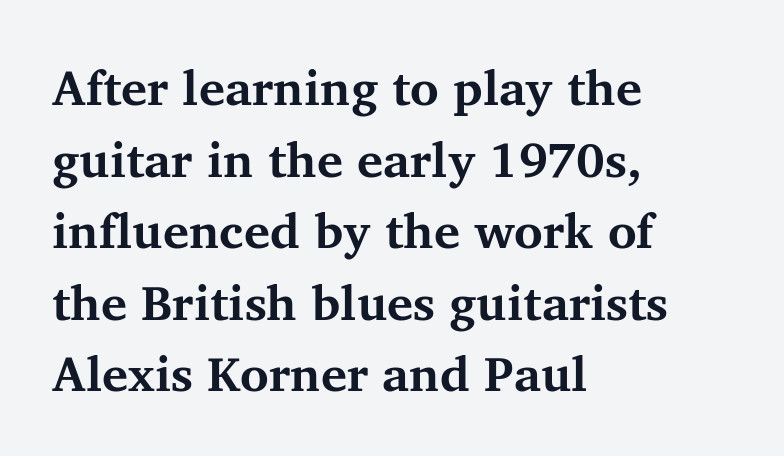
{"serif": "yes", "italic": "no", "bold": "yes", "weight": "bold", "width": "normal", "stroke_contrast": "medium", "x_height": "medium", "monospaced": "no", "underline": "no", "align": "left", "line_spacing": "normal", "line_spacing_ratio": 1.46, "letter_spacing": "normal", "letter_spacing_em": 0.0, "glyph_px": 49}
